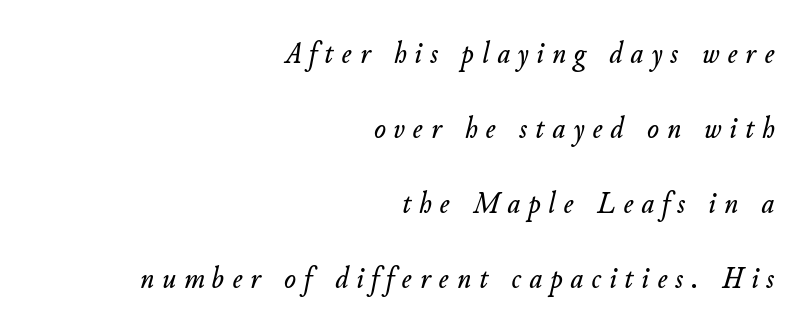
{"italic": "yes", "lean": "right", "slant_degrees": 11, "width": "normal", "stroke_contrast": "low", "x_height": "small", "monospaced": "no", "underline": "no", "align": "right", "line_spacing": "loose", "line_spacing_ratio": 2.42, "letter_spacing": "wide", "letter_spacing_em": 0.26, "glyph_px": 31}
